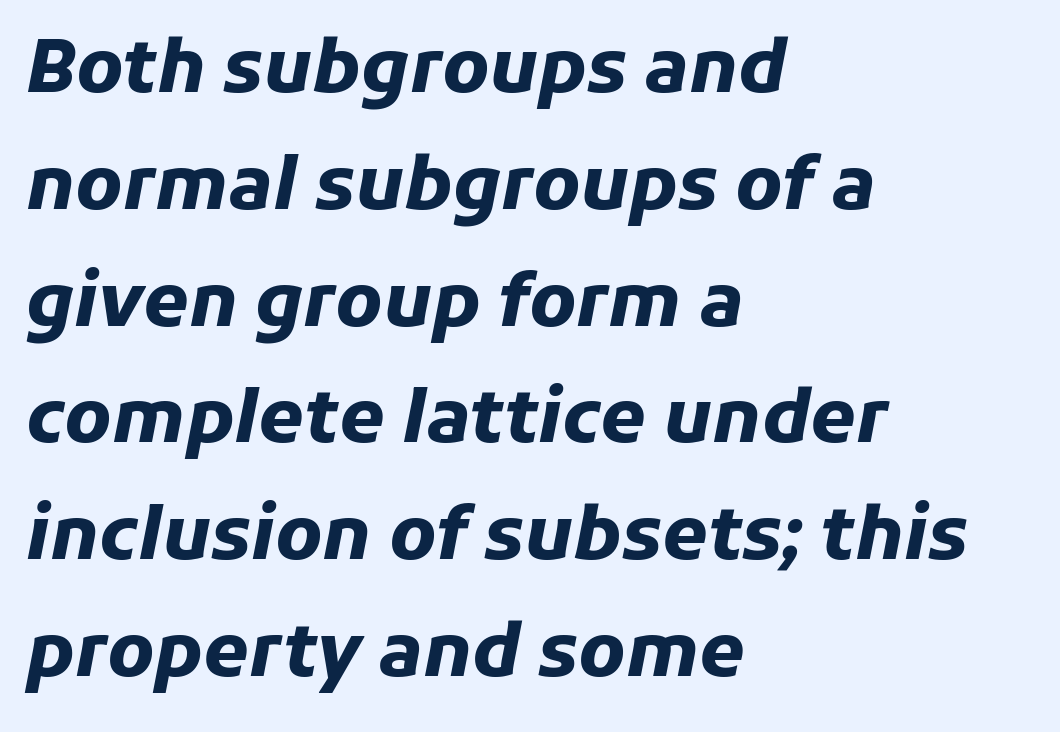
Where is the straight margin? On the left. The face used here has the dense, thick strokes of a bold. Proportional: the letters do not fall into vertical columns. No extra tracking has been applied to these lines.
